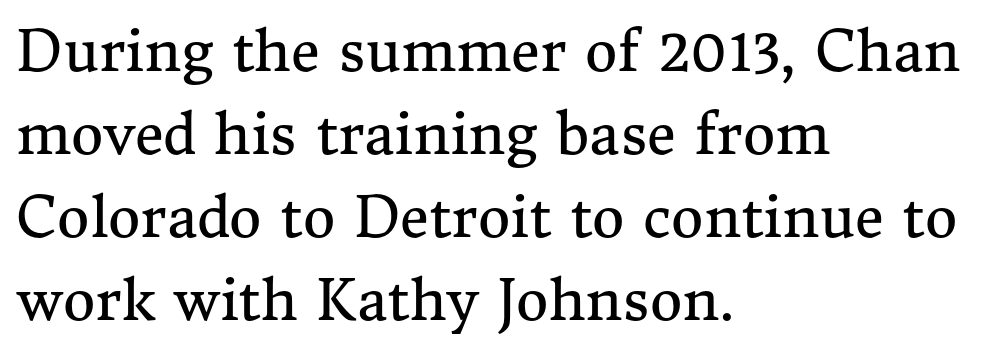
These lines are rendered in a variable-pitch font. The strokes are not fattened; the text isn't bold. Nobody drew a line under any word here. The designer went with a serif here, giving each stem small feet.
